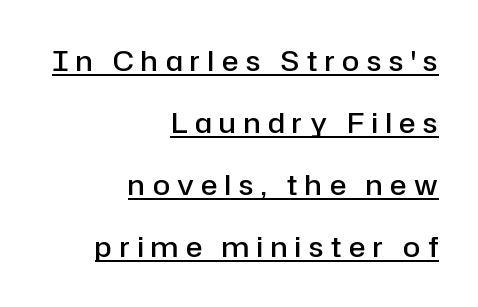
The image shows 28 px semibold sans-serif type, upright; set right-aligned, loose line spacing (2.22x), unusually wide letter spacing (+0.27 em), underlined; low stroke contrast and a medium x-height.
